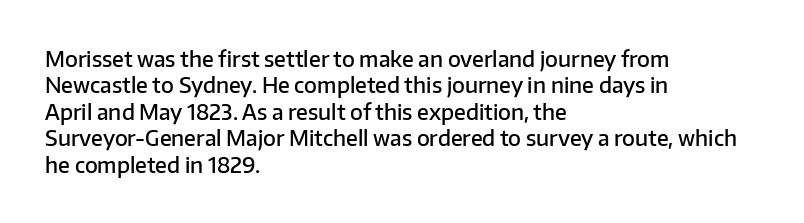
Its strokes are somewhat broadened, the hallmark of semibold type. Notice how descenders clear the ascenders below comfortably — that's standard leading. The letters stand straight up with perfectly vertical stems. Compared with a centered layout, this one pins lines to the left instead.
